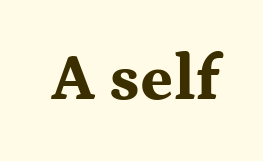
A typesetter would call this proportional, since set widths differ per character. The face used here is seriffed, in the tradition of book romans. Bare-footed words on every line. Does the weight exceed regular? Yes, all the way to bold.
